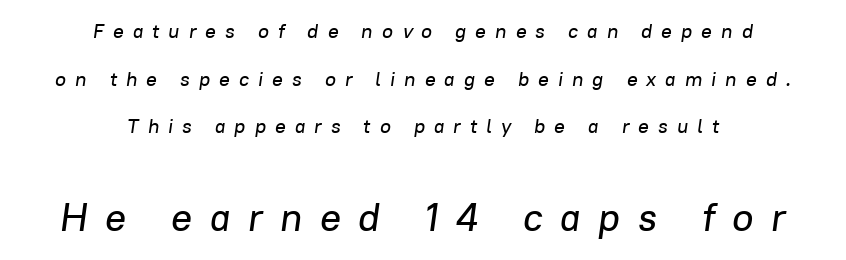
Centered paragraph, ragged on both sides. Unmarked baselines from the first word to the last. The passage shown leans; its letterforms are oblique. The space between consecutive lines is lavish. Tracking value appears strongly positive — letters spread wide. Each letter keeps its own natural width here, so spacing adapts to shape.
